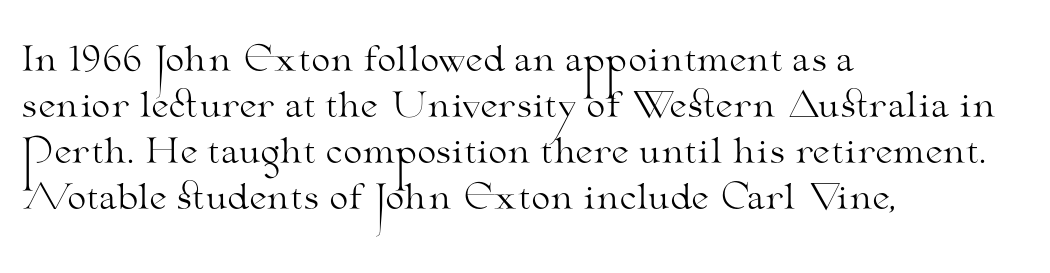
Q: Is the text bold? A: No.
Q: Is the text italic (slanted)? A: No, it is upright.
Q: Is the typeface a serif or a sans-serif typeface? A: Serif.
Q: Is the text underlined? A: No.
Q: How is the paragraph aligned? A: Left-aligned.
Q: Is the spacing between letters normal or unusually wide? A: Normal.
Q: Is the spacing between lines tight, normal or loose? A: Normal.
Q: Width (condensed, normal, or wide)? A: Wide.
Q: Stroke contrast? A: Medium.
Q: x-height? A: Small.
Q: Monospaced? A: No.
